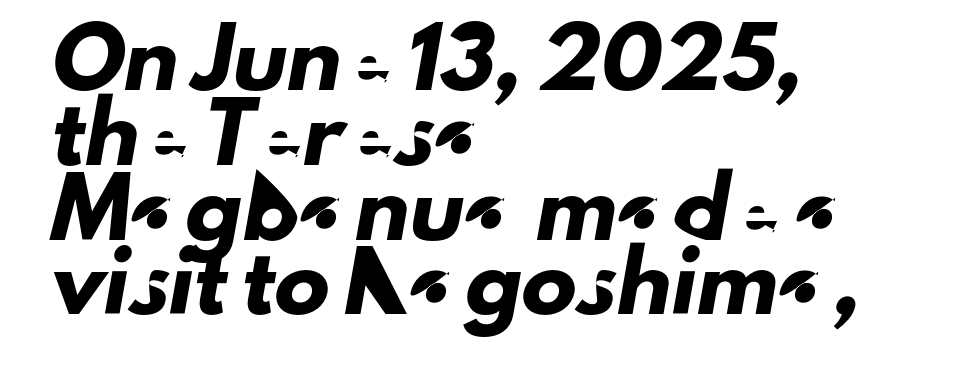
{"serif": "no", "width": "normal", "stroke_contrast": "low", "x_height": "small", "monospaced": "no", "underline": "no", "align": "left", "line_spacing": "normal", "line_spacing_ratio": 1.36, "letter_spacing": "normal", "letter_spacing_em": 0.0, "glyph_px": 55}
